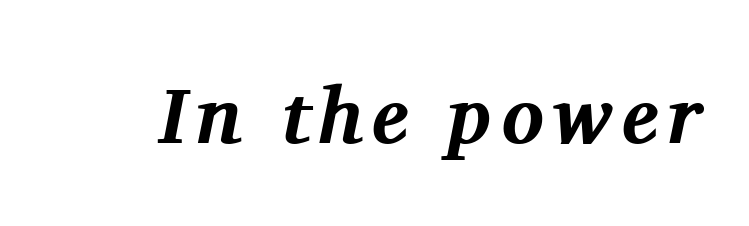
The text carries the slant typical of an italic or oblique font. These lines are rendered in a variable-pitch font. The passage shown is not underscored anywhere. Strong, thick strokes mark this as bold type. Regarding serifs, this sample has them.
